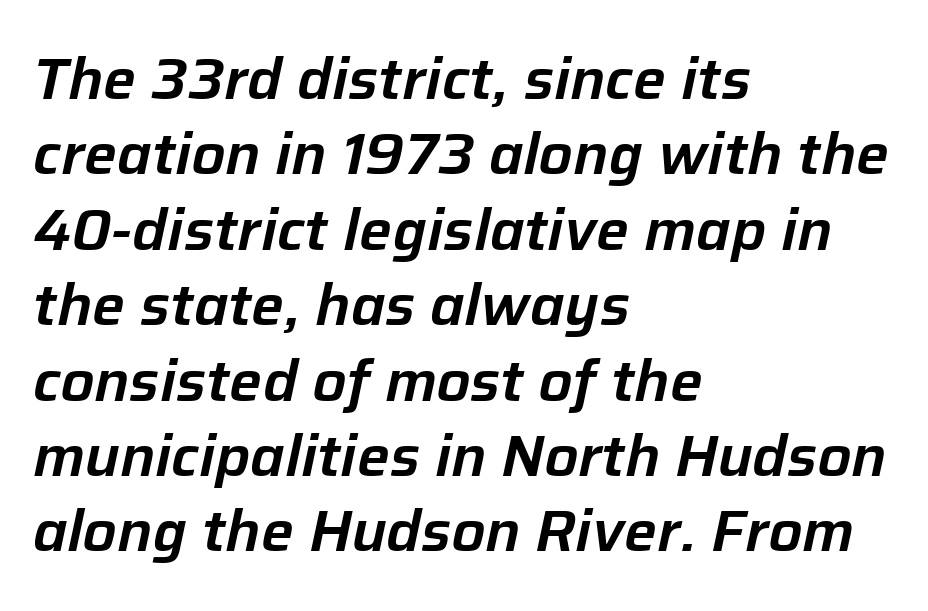
{"italic": "yes", "lean": "right", "slant_degrees": 12, "width": "normal", "stroke_contrast": "low", "x_height": "medium", "monospaced": "no", "underline": "no", "align": "left", "line_spacing": "normal", "line_spacing_ratio": 1.3, "letter_spacing": "normal", "letter_spacing_em": 0.0, "glyph_px": 58}
